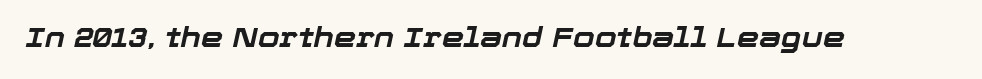
{"italic": "yes", "lean": "right", "slant_degrees": 12, "bold": "yes", "weight": "bold", "width": "normal", "stroke_contrast": "low", "x_height": "medium", "monospaced": "no", "underline": "no", "letter_spacing": "normal", "letter_spacing_em": 0.0, "glyph_px": 28}
